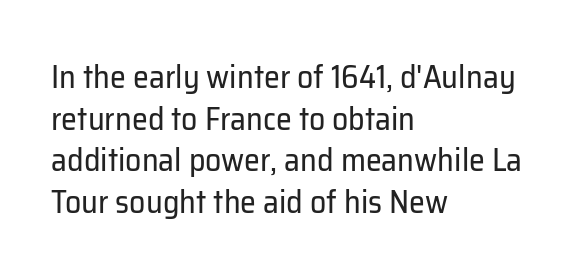
Q: Is the text bold? A: No.
Q: Is the text italic (slanted)? A: No, it is upright.
Q: Is the typeface a serif or a sans-serif typeface? A: Sans-serif.
Q: Is the text underlined? A: No.
Q: How is the paragraph aligned? A: Left-aligned.
Q: Is the spacing between letters normal or unusually wide? A: Normal.
Q: Is the spacing between lines tight, normal or loose? A: Normal.
Q: Width (condensed, normal, or wide)? A: Normal.
Q: Stroke contrast? A: Low.
Q: x-height? A: Medium.
Q: Monospaced? A: No.
